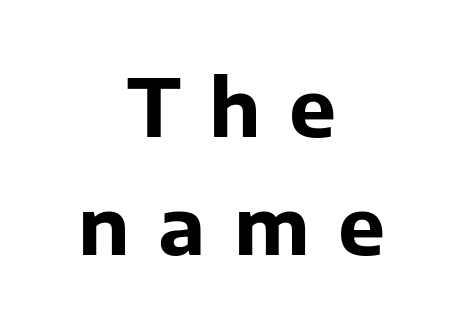
{"serif": "no", "italic": "no", "bold": "yes", "weight": "bold", "width": "normal", "stroke_contrast": "low", "x_height": "medium", "monospaced": "no", "underline": "no", "align": "center", "line_spacing": "normal", "line_spacing_ratio": 1.5, "letter_spacing": "wide", "letter_spacing_em": 0.36, "glyph_px": 79}
